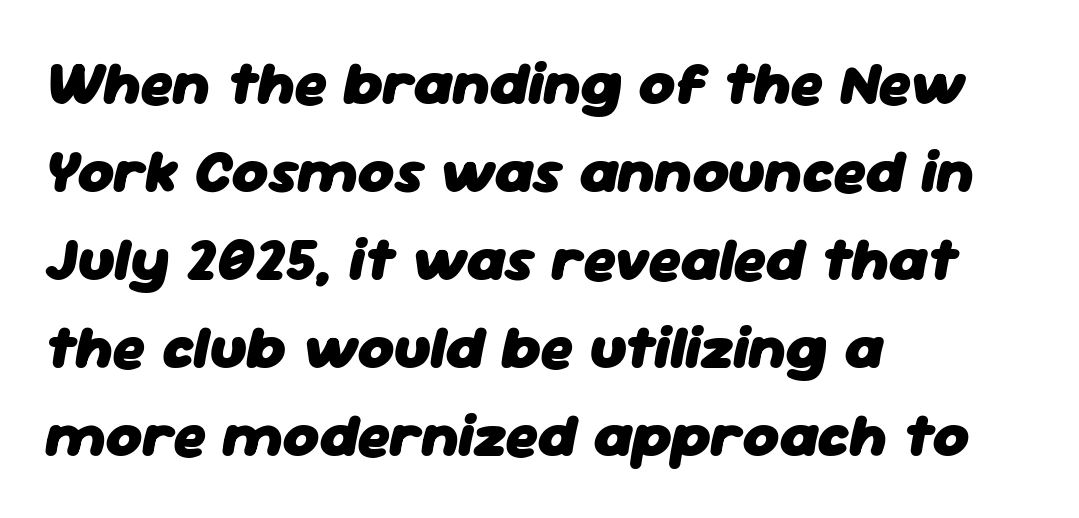
Q: Is the text bold? A: Yes.
Q: Is the text italic (slanted)? A: Yes, it leans right by about 11 degrees.
Q: Is the text underlined? A: No.
Q: How is the paragraph aligned? A: Left-aligned.
Q: Is the spacing between letters normal or unusually wide? A: Normal.
Q: Is the spacing between lines tight, normal or loose? A: Normal.
Q: Width (condensed, normal, or wide)? A: Normal.
Q: Stroke contrast? A: Low.
Q: x-height? A: Medium.
Q: Monospaced? A: No.
